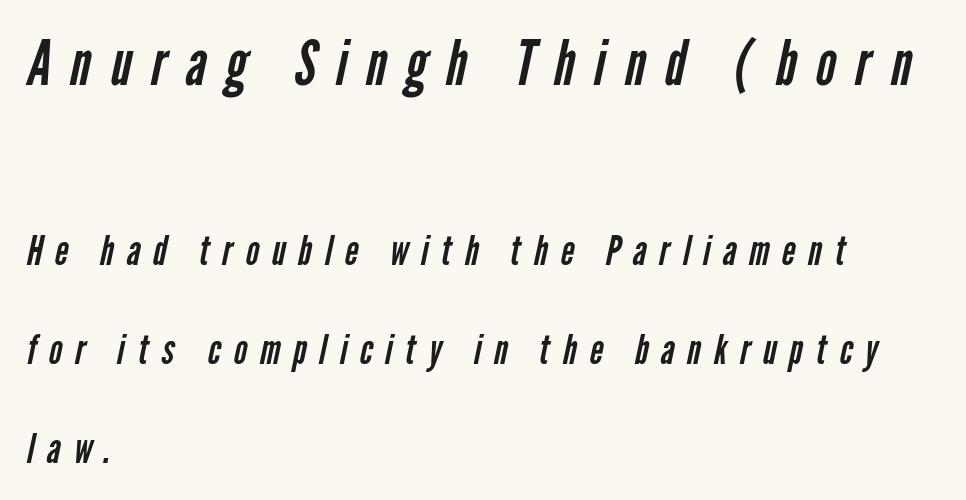
The image shows 62 px regular-weight, condensed sans-serif type; set left-aligned, loose line spacing (2.42x), unusually wide letter spacing (+0.31 em), not underlined; the first (top) block is 1.51x larger; low stroke contrast and a medium x-height.
